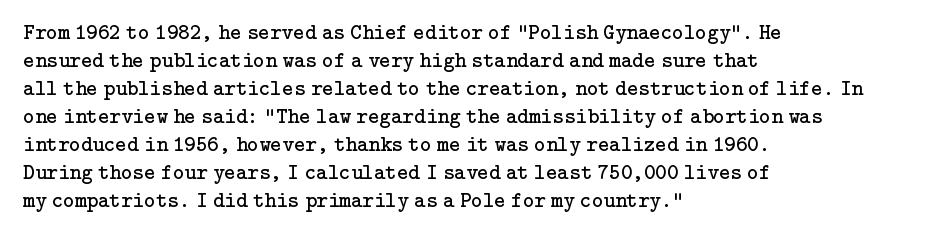
The image shows 22 px text type, upright; set left-aligned, normal line spacing (1.27x), normal letter spacing, not underlined.
